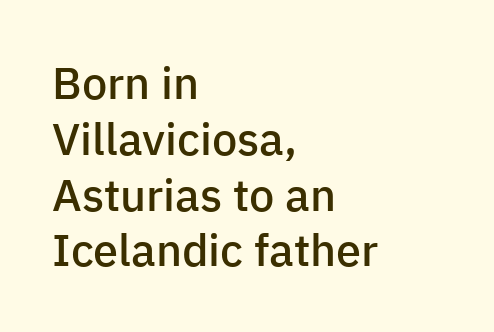
{"serif": "no", "italic": "no", "bold": "semi", "weight": "semibold", "width": "normal", "stroke_contrast": "low", "x_height": "medium", "monospaced": "no", "underline": "no", "align": "left", "line_spacing_ratio": 1.24, "letter_spacing": "normal", "letter_spacing_em": 0.0, "glyph_px": 45}
